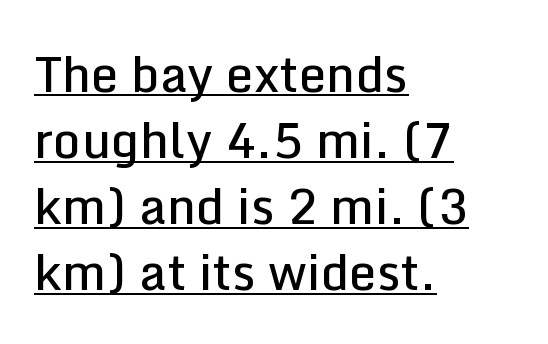
Q: Is the text bold? A: Semi-bold.
Q: Is the text italic (slanted)? A: No, it is upright.
Q: Is the typeface a serif or a sans-serif typeface? A: Sans-serif.
Q: Is the text underlined? A: Yes.
Q: How is the paragraph aligned? A: Left-aligned.
Q: Is the spacing between letters normal or unusually wide? A: Normal.
Q: Is the spacing between lines tight, normal or loose? A: Normal.
Q: Width (condensed, normal, or wide)? A: Normal.
Q: Stroke contrast? A: Low.
Q: x-height? A: Medium.
Q: Monospaced? A: No.
